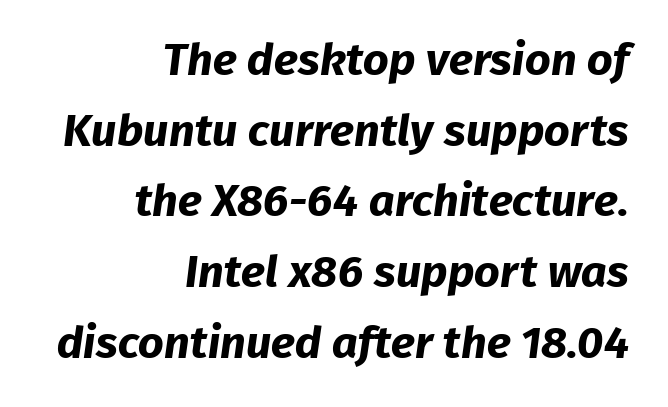
Q: Is the text bold? A: Yes.
Q: Is the typeface a serif or a sans-serif typeface? A: Sans-serif.
Q: Is the text underlined? A: No.
Q: How is the paragraph aligned? A: Right-aligned.
Q: Is the spacing between letters normal or unusually wide? A: Normal.
Q: Is the spacing between lines tight, normal or loose? A: Normal.
Q: Width (condensed, normal, or wide)? A: Normal.
Q: Stroke contrast? A: Low.
Q: x-height? A: Medium.
Q: Monospaced? A: No.
